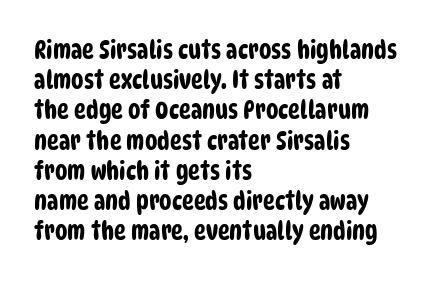
{"underline": "no", "align": "left", "line_spacing_ratio": 1.21, "letter_spacing": "normal", "letter_spacing_em": 0.0, "glyph_px": 25}
